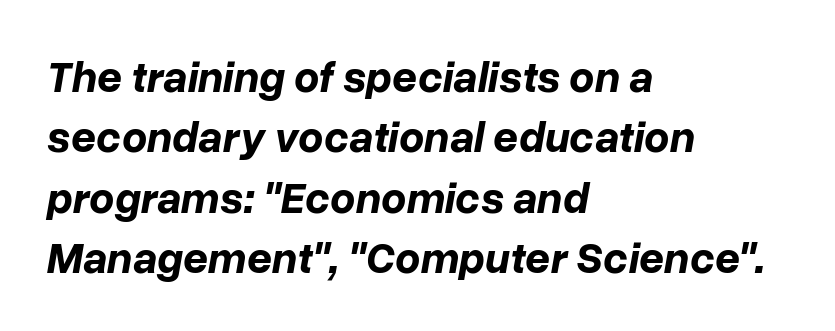
Q: Is the text bold? A: Yes.
Q: Is the text italic (slanted)? A: Yes, it leans right by about 10 degrees.
Q: Is the text underlined? A: No.
Q: How is the paragraph aligned? A: Left-aligned.
Q: Is the spacing between letters normal or unusually wide? A: Normal.
Q: Is the spacing between lines tight, normal or loose? A: Normal.
Q: Width (condensed, normal, or wide)? A: Normal.
Q: Stroke contrast? A: Low.
Q: x-height? A: Medium.
Q: Monospaced? A: No.
